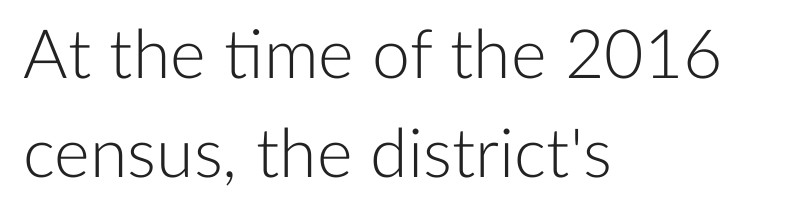
The image shows 68 px light sans-serif type, upright; set left-aligned, normal line spacing (1.45x), normal letter spacing, not underlined; low stroke contrast and a medium x-height.
